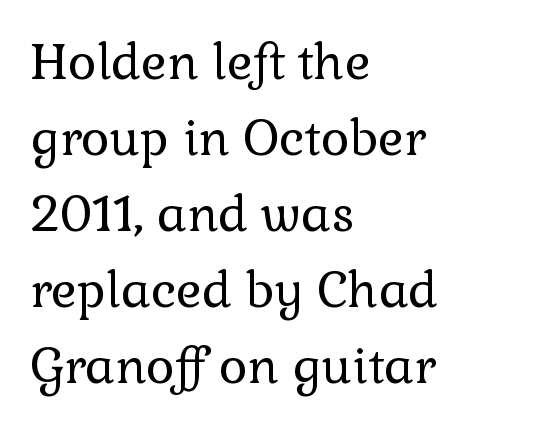
Between one letter and the next there's only the usual sliver of space. Is this a heavy cut? Hardly; it is regular or lighter. This rendering employs a face with finishing strokes, i.e., a serif. Words float on clear page, feet unadorned. Varying glyph widths throughout — classic text-font behaviour.
